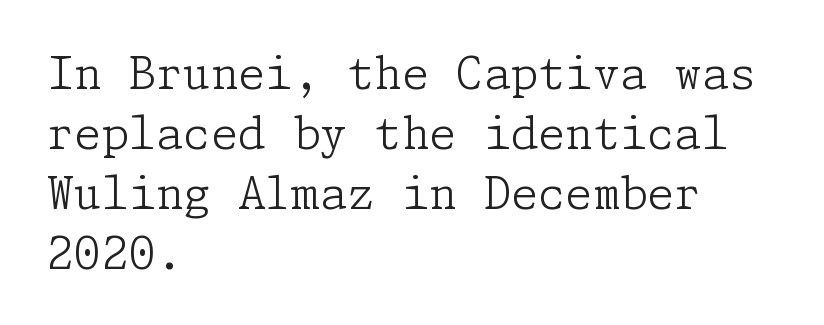
The image shows 44 px light serif type, upright; set left-aligned, normal line spacing (1.36x), normal letter spacing, not underlined; low stroke contrast and a medium x-height.
